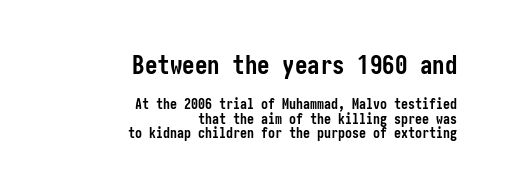
{"italic": "no", "bold": "yes", "underline": "no", "align": "right", "line_spacing": "tight", "line_spacing_ratio": 1.04, "letter_spacing": "normal", "letter_spacing_em": 0.0, "larger_block": "first", "size_ratio": 1.79, "glyph_px": 25}
